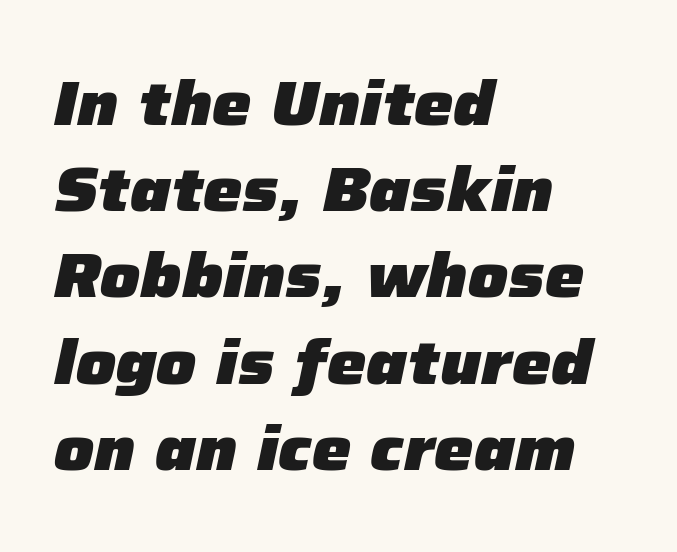
{"italic": "yes", "lean": "right", "slant_degrees": 12, "bold": "yes", "weight": "heavy", "width": "normal", "stroke_contrast": "low", "x_height": "medium", "monospaced": "no", "underline": "no", "align": "left", "line_spacing": "normal", "line_spacing_ratio": 1.39, "letter_spacing": "normal", "letter_spacing_em": 0.0, "glyph_px": 62}
